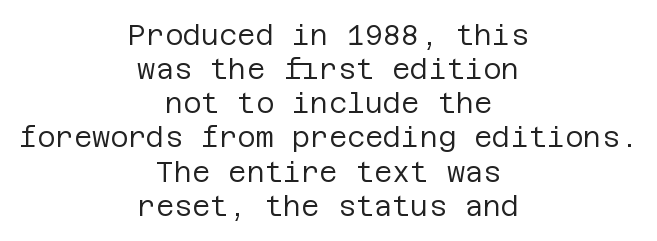
No extra ink here — the face is not bold. The face used here is a sans, in the tradition of grotesques and geometrics. The gap between lines stays unmarked. Horizontally, the lines are justified to the midpoint only.
